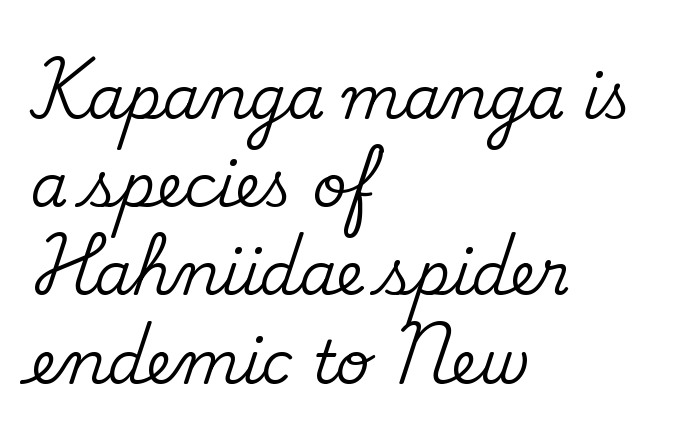
{"width": "normal", "stroke_contrast": "medium", "x_height": "small", "monospaced": "no", "underline": "no", "align": "left", "line_spacing": "normal", "line_spacing_ratio": 1.47, "letter_spacing": "normal", "letter_spacing_em": 0.0, "glyph_px": 60}
